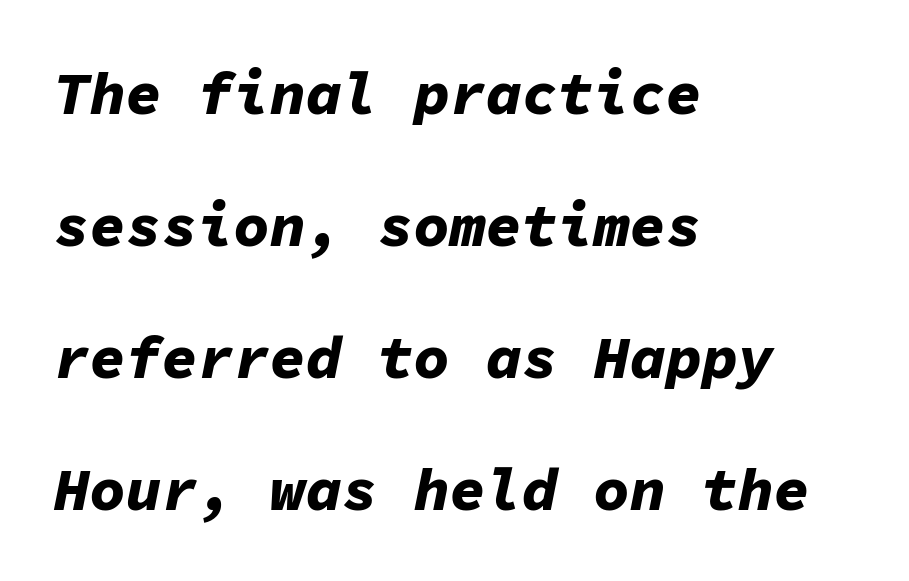
The image shows 60 px bold type, italic (leaning right), monospaced; set left-aligned, loose line spacing (2.2x), normal letter spacing, not underlined; low stroke contrast and a medium x-height.
